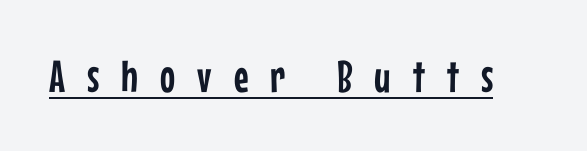
The rendering uses natural spacing where letterforms have individual widths. Nope, not italic — everything's standing straight. Letterform terminals end flat and unadorned throughout the passage. These characters rest on top of a visible drawn line.
